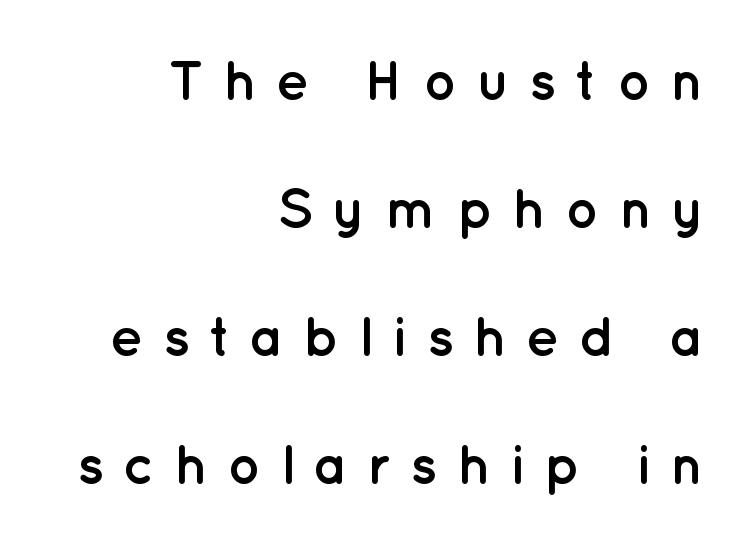
Between one letter and the next there's a generous, obvious gap. Heavy-handed strokes throughout: this text is bold. Right-aligned paragraph, ragged on the left. This rendering features lettering with no underline.
